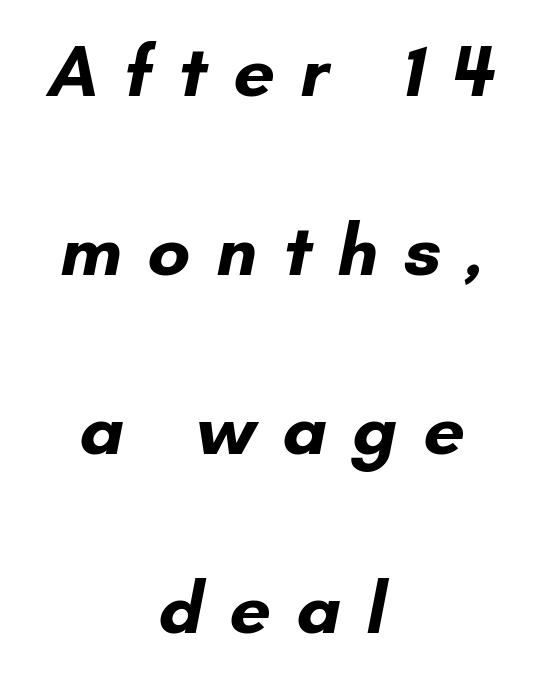
{"serif": "no", "bold": "yes", "weight": "bold", "width": "normal", "stroke_contrast": "low", "x_height": "small", "monospaced": "no", "underline": "no", "align": "center", "line_spacing": "loose", "line_spacing_ratio": 2.45, "letter_spacing": "wide", "letter_spacing_em": 0.35, "glyph_px": 73}
